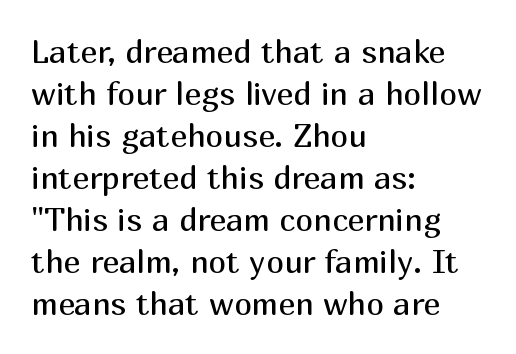
The image shows 32 px regular-weight sans-serif type, upright; set left-aligned, normal line spacing (1.31x), normal letter spacing, not underlined; medium stroke contrast and a medium x-height.
